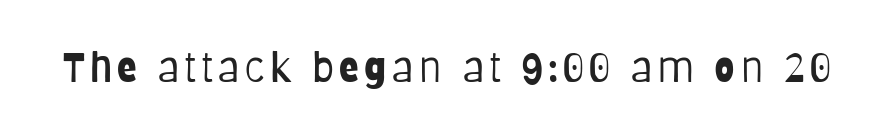
{"serif": "no", "italic": "no", "bold": "no", "weight": "light", "width": "condensed", "stroke_contrast": "low", "x_height": "large", "monospaced": "no", "underline": "no", "glyph_px": 41}
